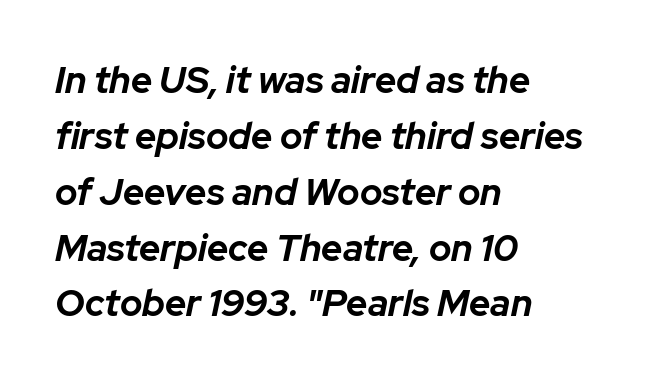
Summary of vertical rhythm: regular, with standard interline spacing. Italic? Definitely — the glyphs are oblique. These lines keep a tight, regular rhythm from letter to letter. The lines in this sample share a left origin and differ only in where they stop. Plain, unruled lines of type.
